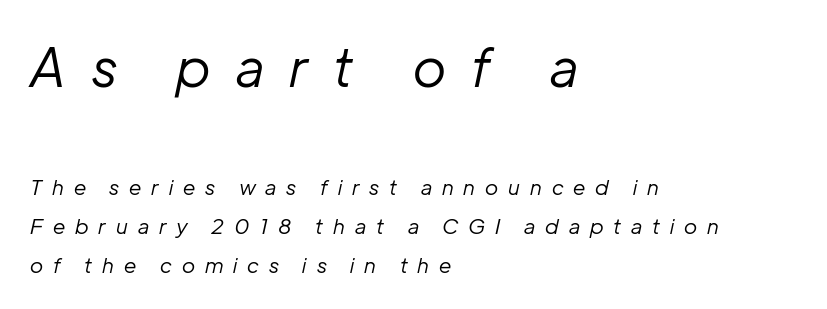
Whoever set this made the first block the dominant, larger element. Descenders are the only things crossing below the line. The setting favours the left margin, as ordinary paragraphs usually do. The rendering inserts visible extra space after every character. Each letter keeps its own natural width here, so spacing adapts to shape.
